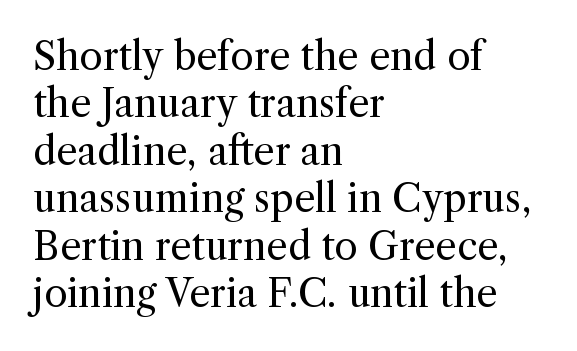
Q: Is the text bold? A: No.
Q: Is the text italic (slanted)? A: No, it is upright.
Q: Is the typeface a serif or a sans-serif typeface? A: Serif.
Q: Is the text underlined? A: No.
Q: How is the paragraph aligned? A: Left-aligned.
Q: Is the spacing between letters normal or unusually wide? A: Normal.
Q: Is the spacing between lines tight, normal or loose? A: Normal.
Q: Width (condensed, normal, or wide)? A: Normal.
Q: x-height? A: Medium.
Q: Monospaced? A: No.
